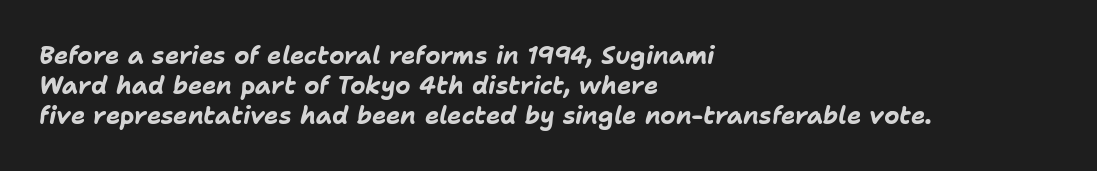
Q: Is the text bold? A: Yes.
Q: Is the text italic (slanted)? A: Yes, it leans right by about 11 degrees.
Q: Is the text underlined? A: No.
Q: How is the paragraph aligned? A: Left-aligned.
Q: Is the spacing between letters normal or unusually wide? A: Normal.
Q: Is the spacing between lines tight, normal or loose? A: Normal.
